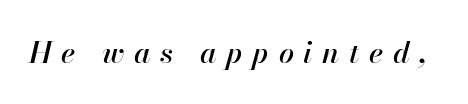
The image shows 30 px text type, italic (leaning right); set unusually wide letter spacing (+0.32 em), not underlined; high stroke contrast and a small x-height.
